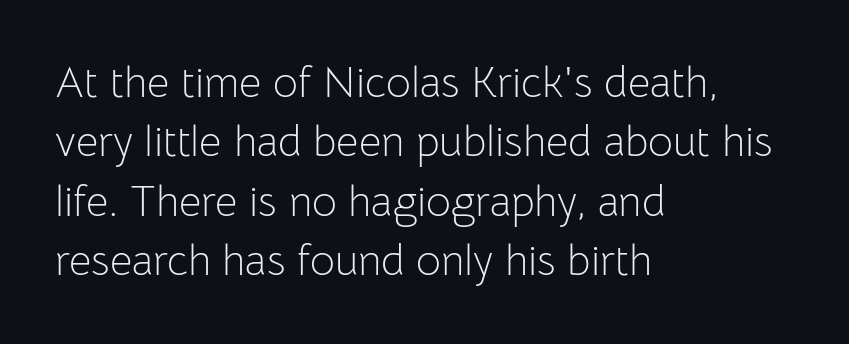
Compared with a centered layout, this one pins lines to the left instead. Baseline-to-baseline distance is the conventional proportion of letter height. Look at the tracking — it's just the regular setting, nothing added. Serifs: no, the terminals of the letterforms are clean.
